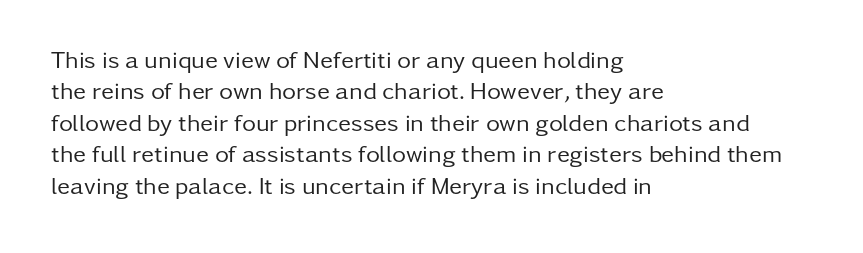
What stands out about the letter spacing? Nothing — it is the standard amount. Unmarked baselines from the first word to the last. The rendering anchors every line to the left-hand side. Regarding leading, the lines here are spaced in the standard way. Compared with a typical body face, this is equally light or lighter still. In terms of posture, this sample is upright.
